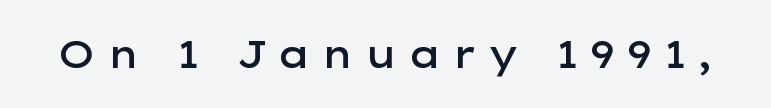
Q: Is the text bold? A: Semi-bold.
Q: Is the text italic (slanted)? A: No, it is upright.
Q: Is the typeface a serif or a sans-serif typeface? A: Sans-serif.
Q: Is the text underlined? A: No.
Q: Is the spacing between letters normal or unusually wide? A: Unusually wide.
Q: Width (condensed, normal, or wide)? A: Wide.
Q: Stroke contrast? A: Low.
Q: x-height? A: Medium.
Q: Monospaced? A: No.
